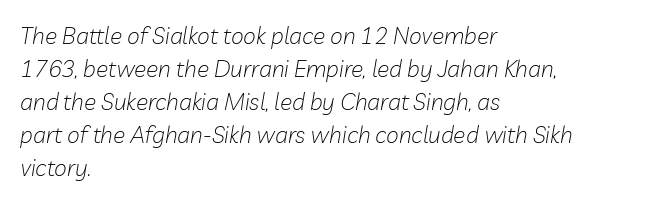
The image shows 23 px text type, italic (leaning right); set left-aligned, normal line spacing (1.43x), normal letter spacing, not underlined.
